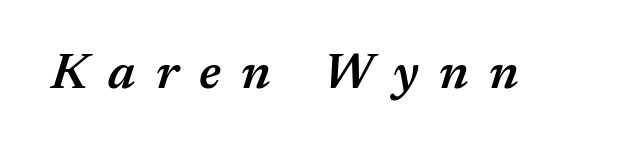
{"italic": "yes", "lean": "right", "slant_degrees": 17, "bold": "semi", "weight": "semibold", "width": "normal", "stroke_contrast": "medium", "x_height": "medium", "monospaced": "no", "underline": "no", "letter_spacing": "wide", "letter_spacing_em": 0.41, "glyph_px": 50}
